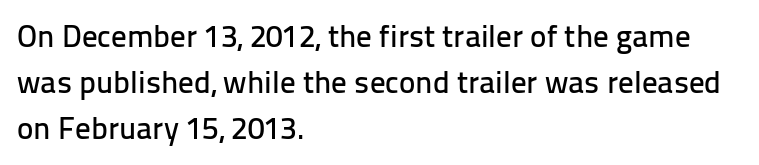
{"serif": "no", "italic": "no", "width": "normal", "stroke_contrast": "low", "x_height": "medium", "monospaced": "no", "underline": "no", "align": "left", "line_spacing": "normal", "line_spacing_ratio": 1.49, "letter_spacing": "normal", "letter_spacing_em": 0.0, "glyph_px": 31}
